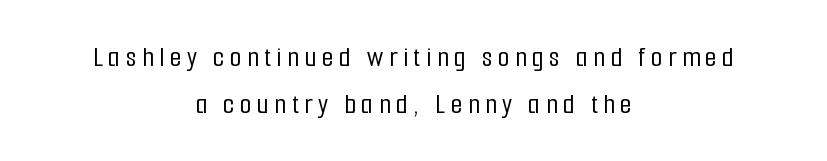
Q: Is the text italic (slanted)? A: No, it is upright.
Q: Is the typeface a serif or a sans-serif typeface? A: Sans-serif.
Q: Is the text underlined? A: No.
Q: How is the paragraph aligned? A: Centered.
Q: Is the spacing between letters normal or unusually wide? A: Unusually wide.
Q: Is the spacing between lines tight, normal or loose? A: Normal.
Q: Width (condensed, normal, or wide)? A: Condensed.
Q: Stroke contrast? A: Low.
Q: x-height? A: Medium.
Q: Monospaced? A: No.
